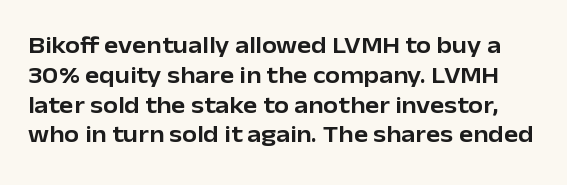
Q: Is the text italic (slanted)? A: No, it is upright.
Q: Is the text underlined? A: No.
Q: Is the spacing between letters normal or unusually wide? A: Normal.
